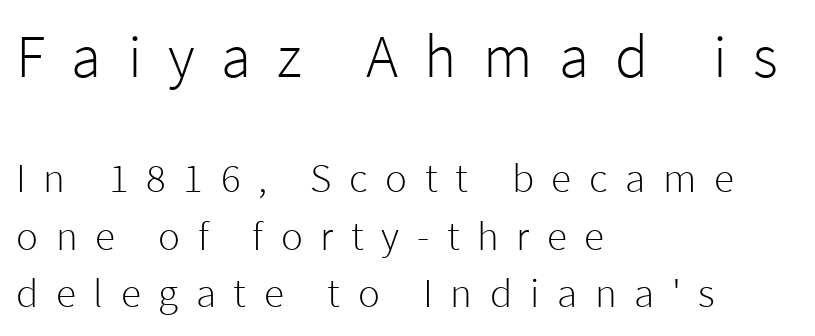
{"serif": "no", "italic": "no", "bold": "no", "weight": "light", "width": "normal", "stroke_contrast": "low", "x_height": "medium", "monospaced": "no", "underline": "no", "align": "left", "line_spacing": "normal", "line_spacing_ratio": 1.41, "letter_spacing": "wide", "letter_spacing_em": 0.43, "larger_block": "first", "size_ratio": 1.49, "glyph_px": 61}
